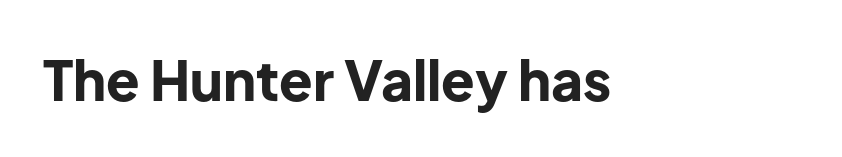
Unlike italic type, these characters show no tilt at all. Nothing unusual about the tracking: characters are spaced as the font intends. The type family on display is of the sans-serif kind. Looks like regular typesetting: each glyph gets only the width it needs.
